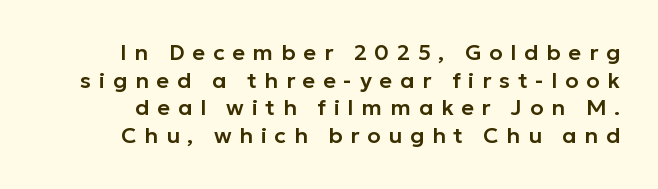
The image shows 22 px text type, upright; set normal line spacing (1.26x), unusually wide letter spacing (+0.35 em), not underlined.
